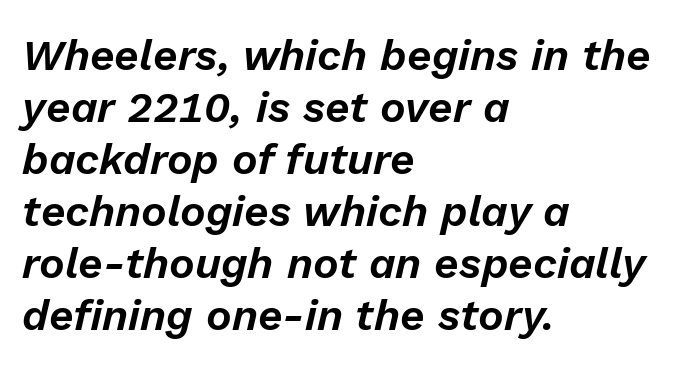
The space beneath each line is pristine and unruled. Characters follow at the spacing the type designer built in. Visually the block forms a straight wall on the left and a jagged coastline on the right. Think of a printed novel: that variable character pitch is what you see here. Is the type slanted? Yes — the strokes lean at a clear angle.
